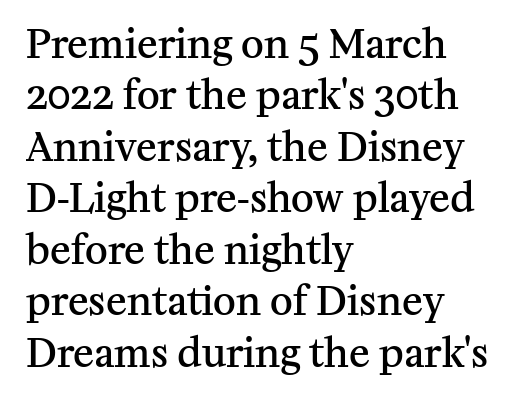
Do the characters align in a grid? No, the font is proportional. Posture: upright roman. The font is running at a semibold setting, under full bold. Descenders hang freely into open space. Caption: standard tracking, unaltered.
